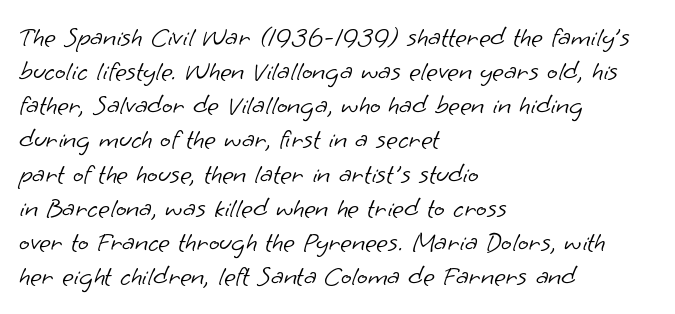
Each stroke keeps to a modest, everyday thickness or less. Proportional: the letters do not fall into vertical columns. The passage shown is typeset with a sans-serif family. Short note: letters normally spaced. In CSS terms this would be text-align: left. Check the space under the baseline: it is left empty.
